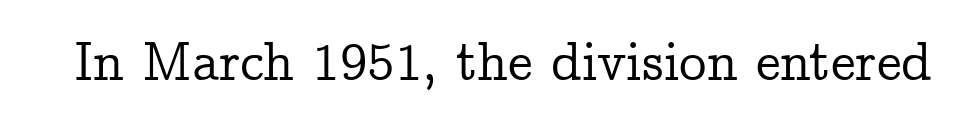
The image shows 55 px serif type, upright; set normal letter spacing, not underlined; low stroke contrast and a medium x-height.
